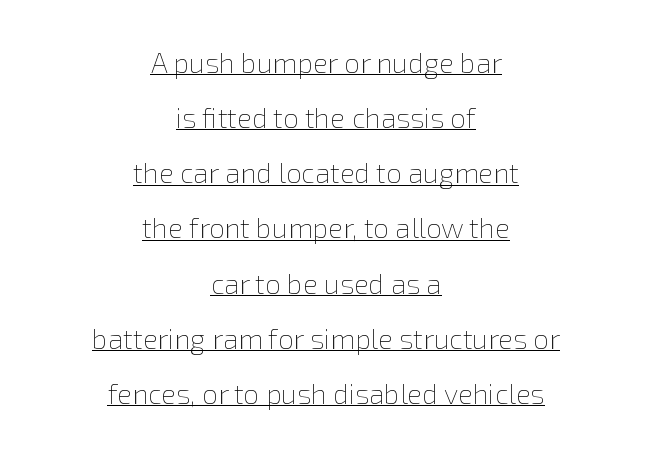
{"italic": "no", "bold": "no", "weight": "thin", "width": "normal", "stroke_contrast": "low", "x_height": "medium", "monospaced": "no", "underline": "yes", "align": "center", "line_spacing": "loose", "line_spacing_ratio": 1.97, "letter_spacing": "normal", "letter_spacing_em": 0.0, "glyph_px": 28}
